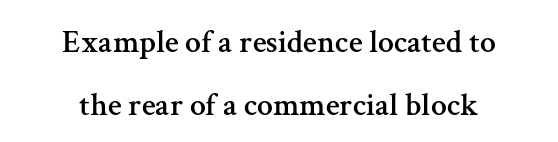
Is this a fixed-width face? No — the glyphs have proportional, varying widths. One-word summary of the alignment: center. Descenders are the only things crossing below the line. Every stem runs plumb, perpendicular to the baseline.
